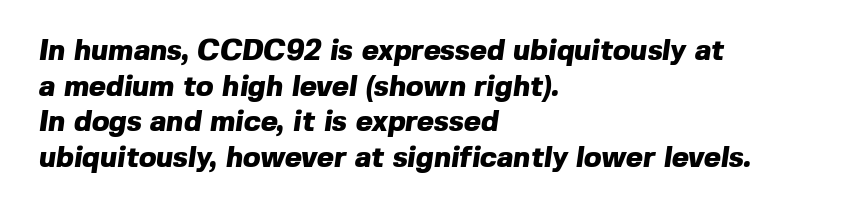
A typesetter would call this proportional, since set widths differ per character. The glyphs in this specimen are sans serif. The gaps between neighbouring characters are ordinary and unremarkable. As a designer I'd log this as weight 700, bold. A clean baseline with only descenders dipping below it. Leftover space on each line is placed entirely after the last word.
